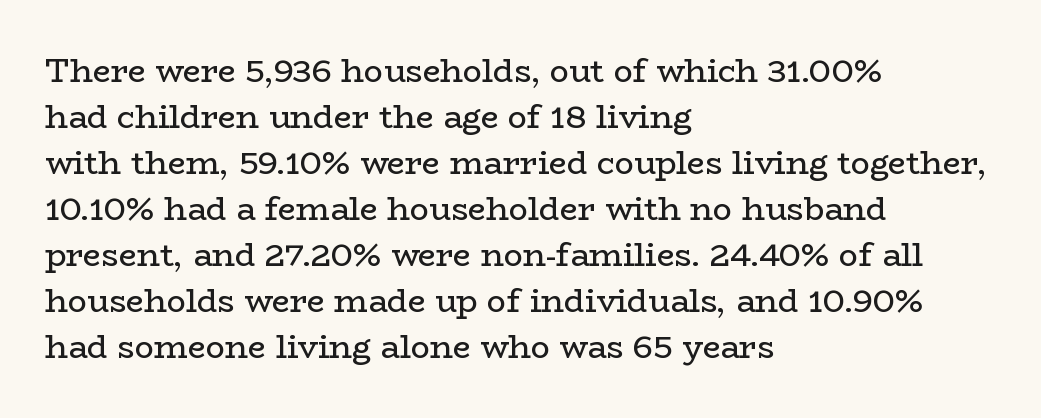
{"serif": "yes", "italic": "no", "bold": "no", "weight": "regular", "width": "wide", "stroke_contrast": "low", "x_height": "medium", "monospaced": "no", "underline": "no", "align": "left", "line_spacing": "normal", "line_spacing_ratio": 1.44, "letter_spacing": "normal", "letter_spacing_em": 0.0, "glyph_px": 32}
